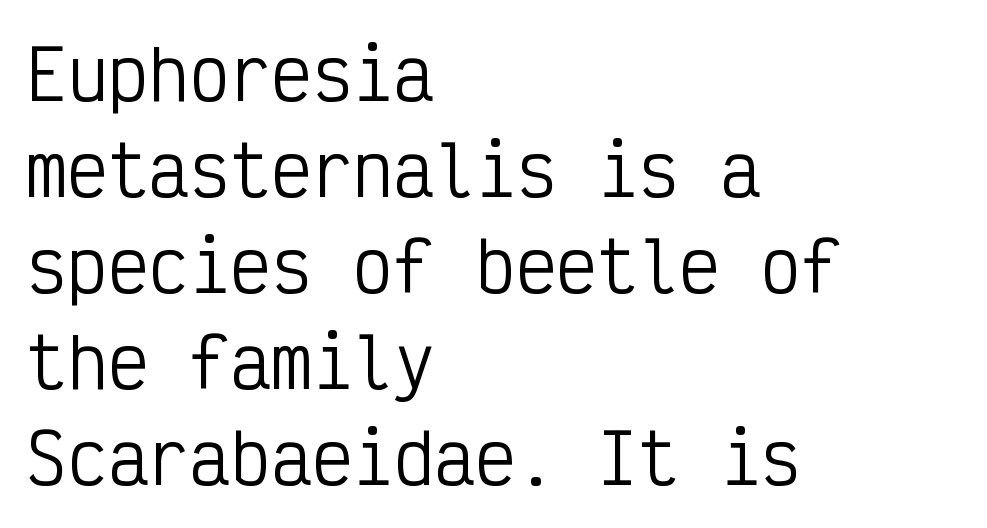
{"serif": "no", "italic": "no", "bold": "no", "weight": "regular", "width": "condensed", "stroke_contrast": "low", "x_height": "medium", "monospaced": "yes", "underline": "no", "align": "left", "line_spacing": "normal", "line_spacing_ratio": 1.41, "letter_spacing": "normal", "letter_spacing_em": 0.0, "glyph_px": 68}
